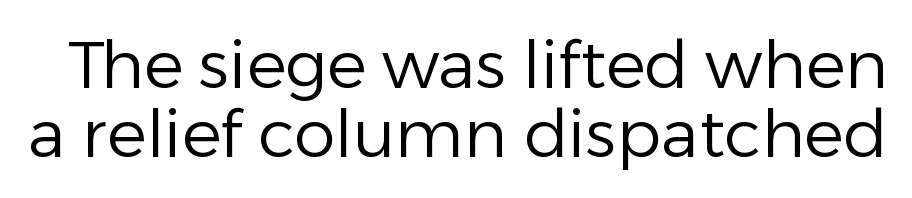
Stroke terminals: plain, sans-serif. Vertical stems look standard width or narrower in stroke. Does the lettering tilt? It doesn't — this is upright. Nobody drew a line under any word here. In terms of leading, this rendering errs on the cramped side.
